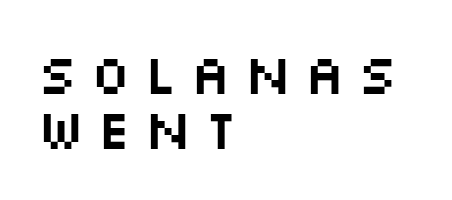
{"serif": "no", "italic": "no", "width": "wide", "stroke_contrast": "medium", "x_height": "large", "monospaced": "no", "underline": "no", "align": "left", "line_spacing": "tight", "line_spacing_ratio": 1.0, "letter_spacing": "wide", "letter_spacing_em": 0.22, "glyph_px": 55}
